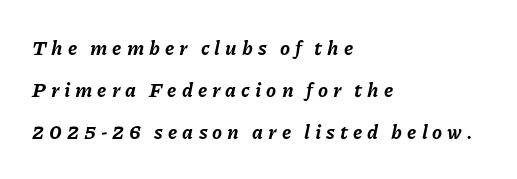
{"italic": "yes", "lean": "right", "slant_degrees": 11, "bold": "yes", "underline": "no", "align": "left", "line_spacing": "loose", "line_spacing_ratio": 2.11, "letter_spacing": "wide", "letter_spacing_em": 0.25, "glyph_px": 20}
